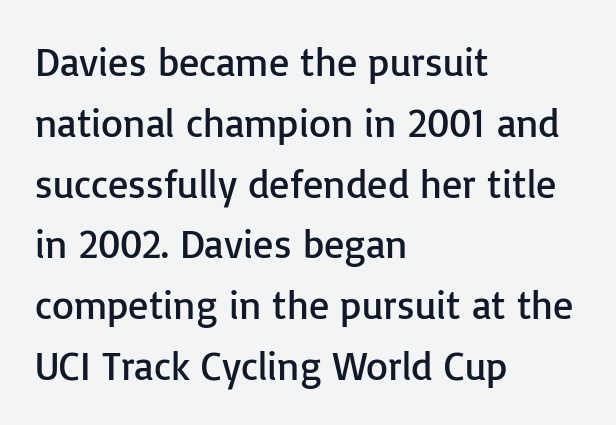
{"serif": "no", "italic": "no", "bold": "no", "weight": "regular", "width": "normal", "stroke_contrast": "low", "x_height": "medium", "monospaced": "no", "underline": "no", "align": "left", "line_spacing": "normal", "line_spacing_ratio": 1.52, "letter_spacing": "normal", "letter_spacing_em": 0.0, "glyph_px": 40}
